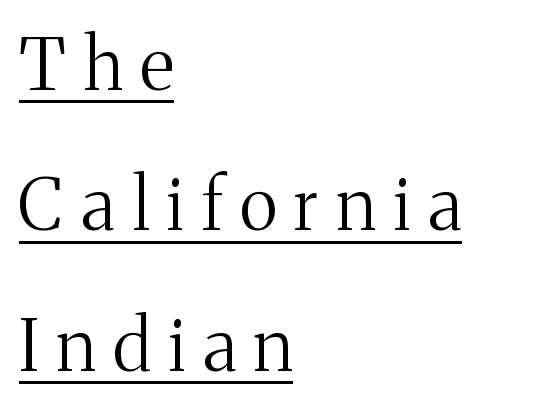
{"serif": "yes", "italic": "no", "bold": "no", "weight": "regular", "width": "normal", "stroke_contrast": "medium", "x_height": "medium", "monospaced": "no", "underline": "yes", "align": "left", "line_spacing": "loose", "line_spacing_ratio": 1.95, "letter_spacing": "wide", "letter_spacing_em": 0.24, "glyph_px": 72}
